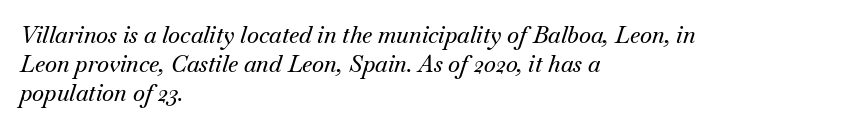
Q: Is the text italic (slanted)? A: Yes, it leans right by about 18 degrees.
Q: Is the text underlined? A: No.
Q: How is the paragraph aligned? A: Left-aligned.
Q: Is the spacing between letters normal or unusually wide? A: Normal.
Q: Is the spacing between lines tight, normal or loose? A: Normal.
